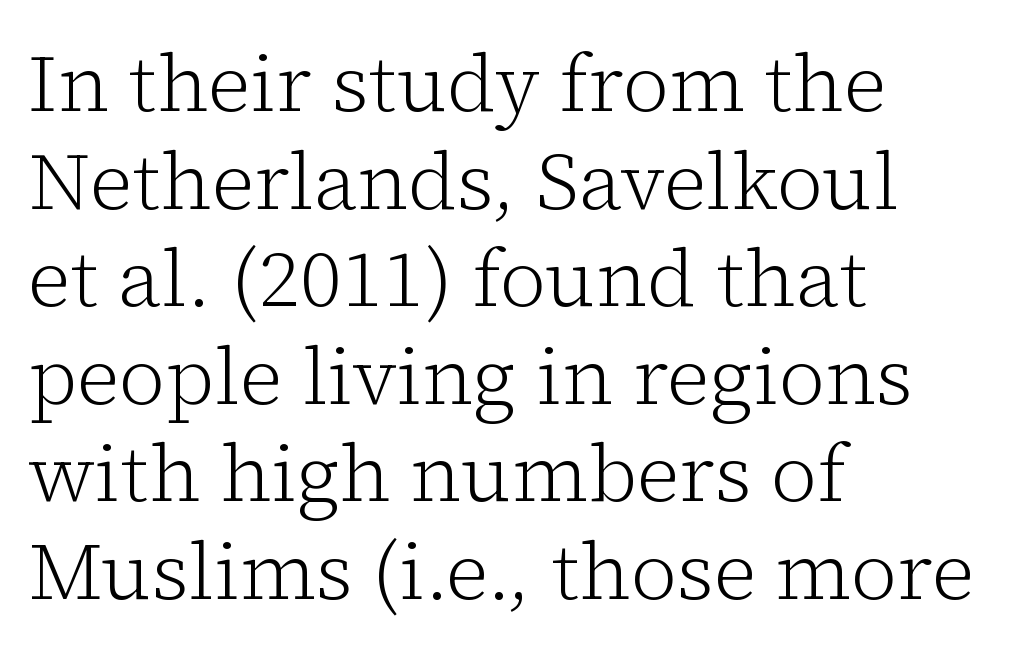
Any mark beneath the type? The region is blank. Stems and bowls with no extra thickness — not bold. In terms of posture, this sample is upright. Spacing verdict: proportional, widths tailored to each character.
